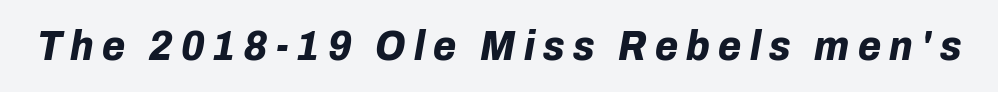
The image shows 42 px bold type, italic (leaning right); set unusually wide letter spacing (+0.2 em), not underlined; low stroke contrast and a medium x-height.
